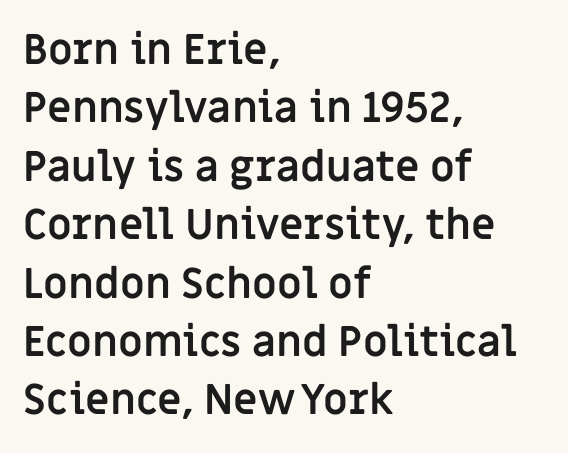
{"serif": "no", "italic": "no", "bold": "yes", "weight": "semibold", "width": "normal", "stroke_contrast": "low", "x_height": "large", "monospaced": "no", "underline": "no", "align": "left", "line_spacing": "normal", "line_spacing_ratio": 1.39, "letter_spacing": "normal", "letter_spacing_em": 0.0, "glyph_px": 42}
